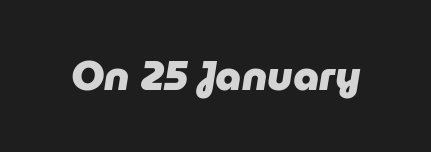
The image shows 41 px heavy type, italic (leaning right); set normal letter spacing, not underlined; low stroke contrast and a medium x-height.
